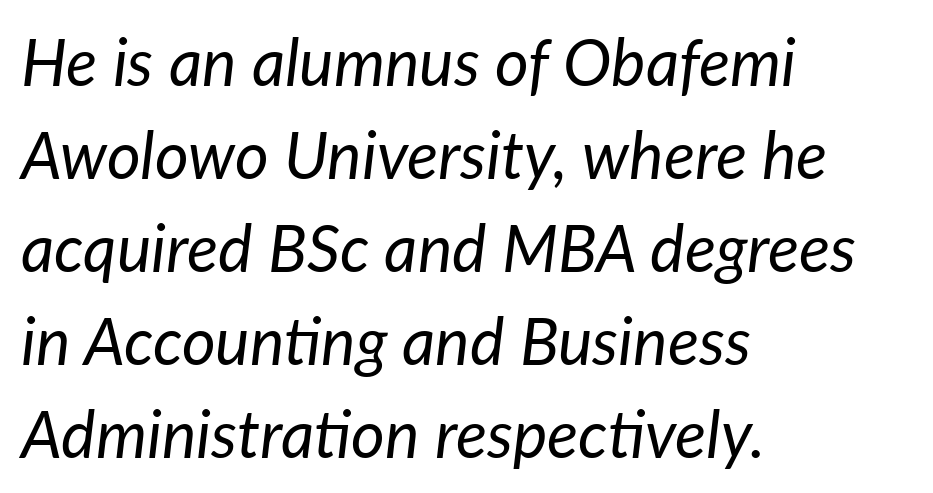
The passage shown stacks its lines at a standard gap. This sample is left-justified, so line endings fall wherever the words run out. Is the type slanted? Yes — the strokes lean at a clear angle. Standard letterfit; no display-style spreading of the glyphs. A clean baseline with only descenders dipping below it.
